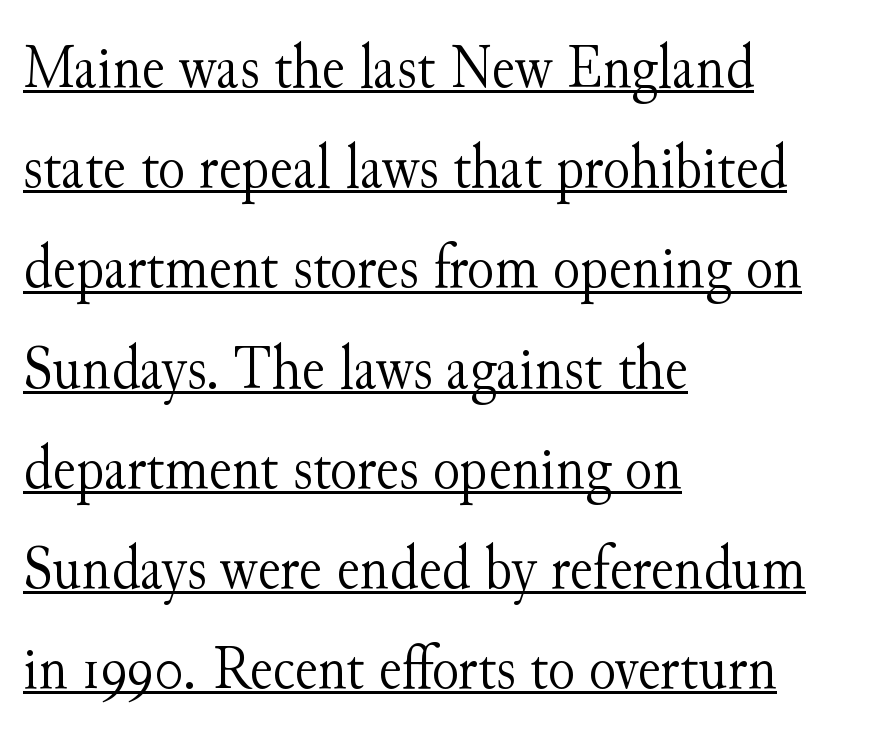
Rows of type keep a routine distance in the vertical direction. The type sits square on the baseline with zero lean. Type style note: has serifs. Weight: in the light-to-regular range. Underline: present.
